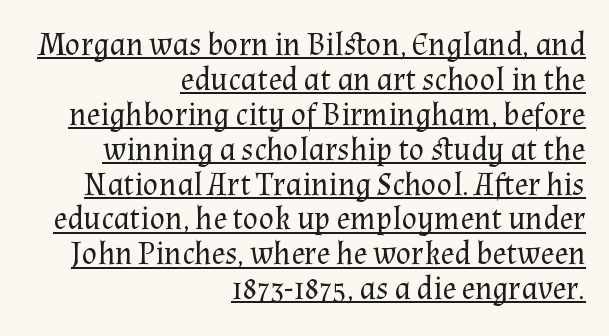
No extra tracking has been applied to these lines. This rendering uses right alignment, leaving the left contour irregular. When letters stand straight like this, we call the style roman or upright. Unbolded letterforms with no extra heft.
